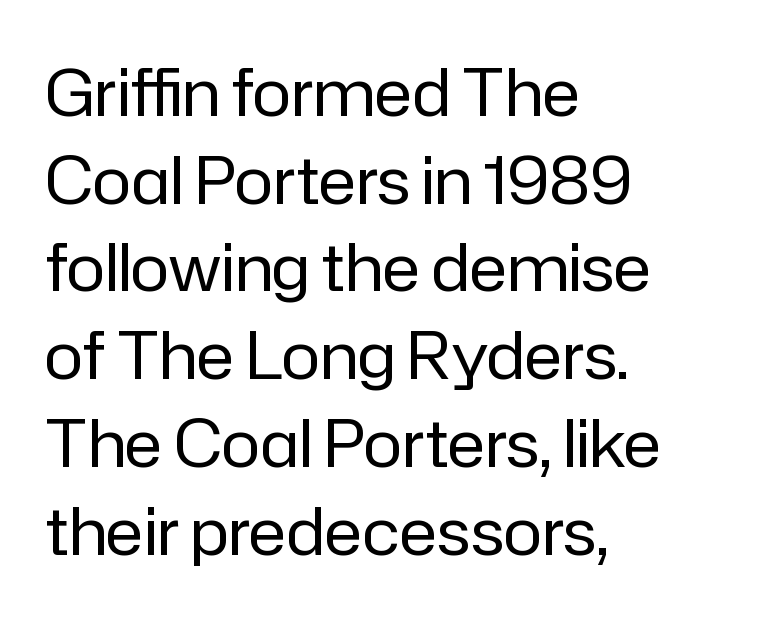
{"serif": "no", "italic": "no", "bold": "no", "weight": "regular", "width": "normal", "stroke_contrast": "low", "x_height": "medium", "monospaced": "no", "underline": "no", "align": "left", "line_spacing": "normal", "line_spacing_ratio": 1.35, "letter_spacing": "normal", "letter_spacing_em": 0.0, "glyph_px": 65}
